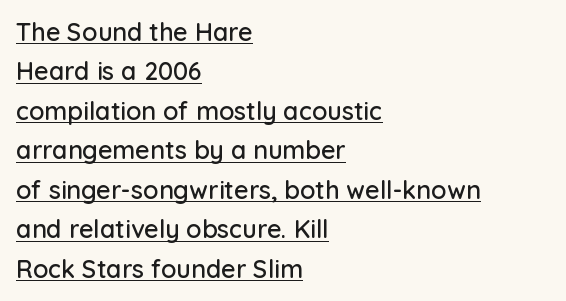
The image shows 25 px text type, upright; set left-aligned, normal line spacing (1.58x), normal letter spacing, underlined.
